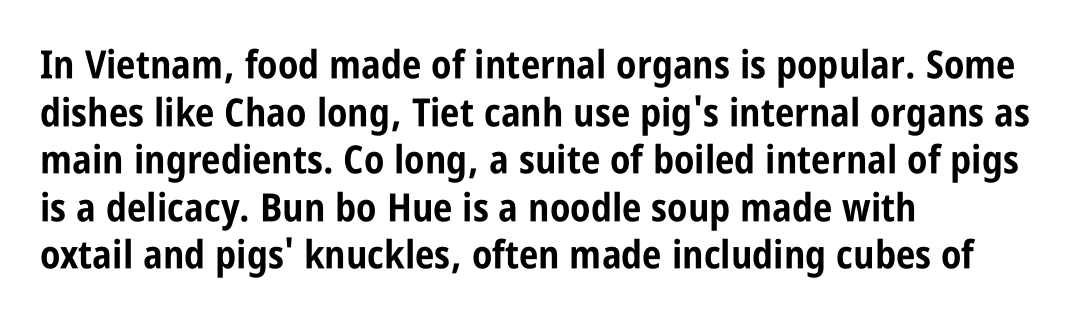
Q: Is the text bold? A: Yes.
Q: Is the text italic (slanted)? A: No, it is upright.
Q: Is the typeface a serif or a sans-serif typeface? A: Sans-serif.
Q: Is the text underlined? A: No.
Q: How is the paragraph aligned? A: Left-aligned.
Q: Is the spacing between letters normal or unusually wide? A: Normal.
Q: Width (condensed, normal, or wide)? A: Condensed.
Q: Stroke contrast? A: Low.
Q: x-height? A: Large.
Q: Monospaced? A: No.
